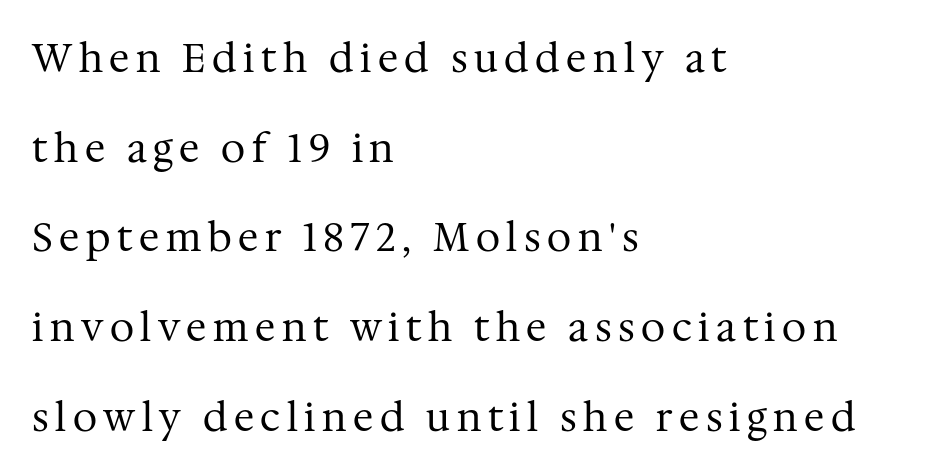
Q: Is the text bold? A: No.
Q: Is the text italic (slanted)? A: No, it is upright.
Q: Is the typeface a serif or a sans-serif typeface? A: Serif.
Q: Is the text underlined? A: No.
Q: How is the paragraph aligned? A: Left-aligned.
Q: Is the spacing between lines tight, normal or loose? A: Loose.
Q: Width (condensed, normal, or wide)? A: Normal.
Q: Stroke contrast? A: Medium.
Q: x-height? A: Medium.
Q: Monospaced? A: No.
